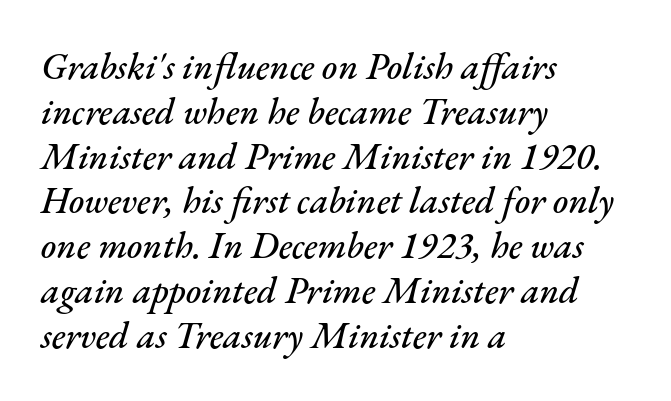
Q: Is the text italic (slanted)? A: Yes, it leans right by about 17 degrees.
Q: Is the text underlined? A: No.
Q: How is the paragraph aligned? A: Left-aligned.
Q: Is the spacing between letters normal or unusually wide? A: Normal.
Q: Width (condensed, normal, or wide)? A: Normal.
Q: Stroke contrast? A: Medium.
Q: x-height? A: Small.
Q: Monospaced? A: No.
